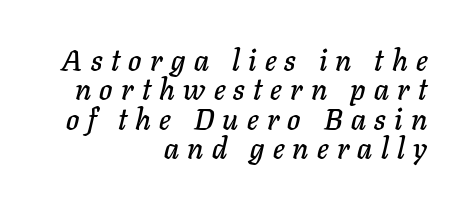
The image shows 30 px text type, italic (leaning right); set right-aligned, tight line spacing (0.98x), unusually wide letter spacing (+0.28 em), not underlined; low stroke contrast and a medium x-height.
